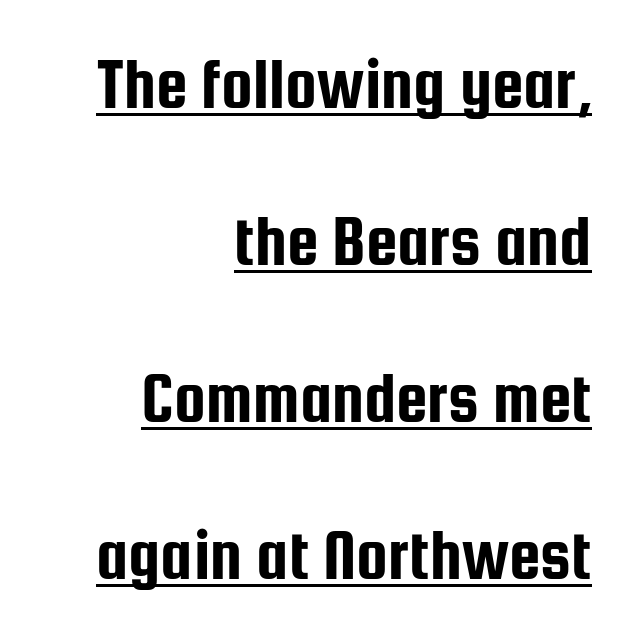
{"serif": "no", "italic": "no", "width": "condensed", "stroke_contrast": "low", "x_height": "medium", "monospaced": "no", "underline": "yes", "align": "right", "line_spacing": "loose", "line_spacing_ratio": 2.21, "letter_spacing": "normal", "letter_spacing_em": 0.0, "glyph_px": 71}
